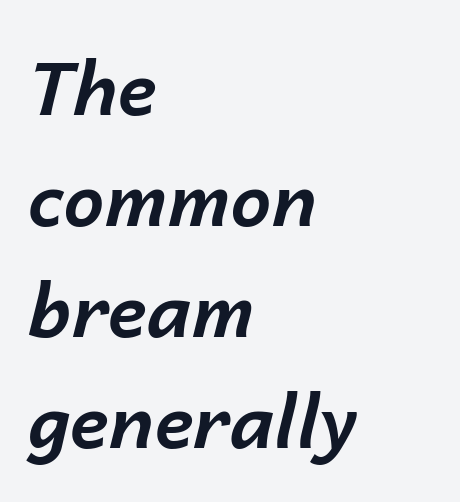
Proportional: the letters do not fall into vertical columns. Leading matches the norm, producing a regular column. Slant detected: the letters are inclined. Students, note that the glyphs here touch the page at normal intervals.
